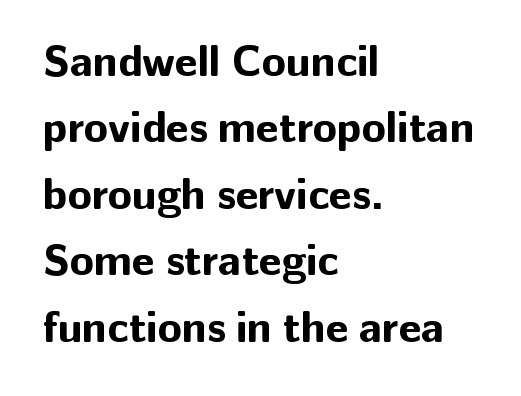
Unlike a traditional serif, this face leaves its strokes unadorned. The line-height multiplier appears to be the usual default. Every letter is thick-stroked: bold, no question. The axis of the letterforms is exactly vertical. The rendering anchors every line to the left-hand side. Characters follow at the spacing the type designer built in.
